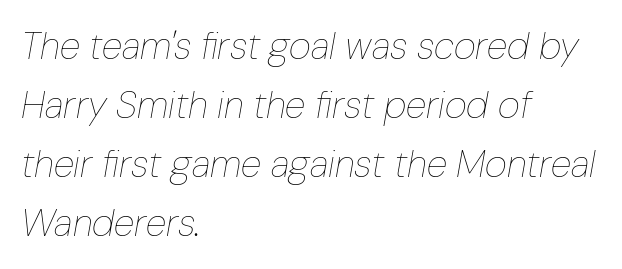
Q: Is the text bold? A: No.
Q: Is the text italic (slanted)? A: Yes, it leans right by about 10 degrees.
Q: Is the text underlined? A: No.
Q: How is the paragraph aligned? A: Left-aligned.
Q: Is the spacing between letters normal or unusually wide? A: Normal.
Q: Is the spacing between lines tight, normal or loose? A: Normal.
Q: Width (condensed, normal, or wide)? A: Condensed.
Q: Stroke contrast? A: Low.
Q: x-height? A: Medium.
Q: Monospaced? A: No.
